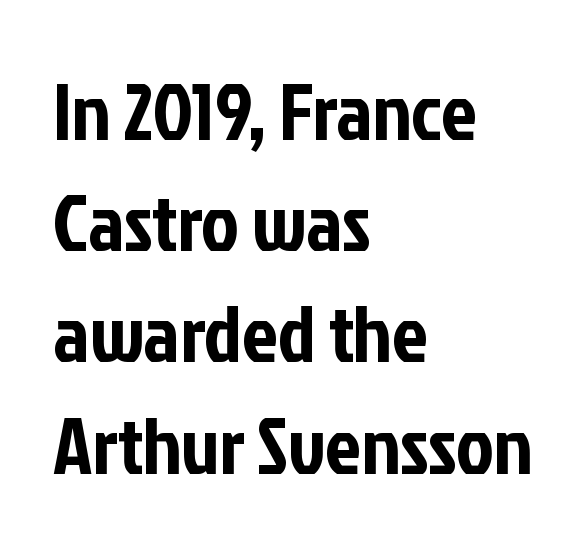
Q: Is the text italic (slanted)? A: No, it is upright.
Q: Is the typeface a serif or a sans-serif typeface? A: Sans-serif.
Q: Is the text underlined? A: No.
Q: How is the paragraph aligned? A: Left-aligned.
Q: Is the spacing between letters normal or unusually wide? A: Normal.
Q: Is the spacing between lines tight, normal or loose? A: Normal.
Q: Width (condensed, normal, or wide)? A: Condensed.
Q: Stroke contrast? A: Low.
Q: x-height? A: Medium.
Q: Monospaced? A: No.
